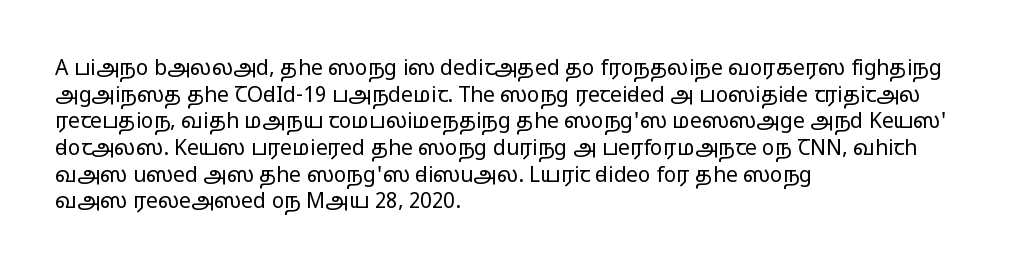
{"italic": "no", "bold": "no", "underline": "no", "align": "left", "line_spacing": "normal", "line_spacing_ratio": 1.27, "letter_spacing": "normal", "letter_spacing_em": 0.0, "glyph_px": 21}
